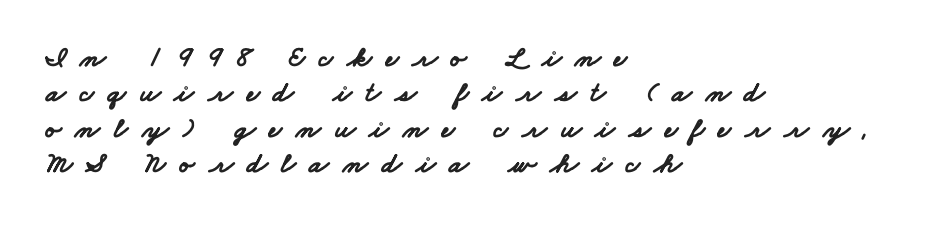
The image shows 29 px bold, wide sans-serif type; set left-aligned, line spacing 1.22x, unusually wide letter spacing (+0.47 em), not underlined; low stroke contrast and a small x-height.
